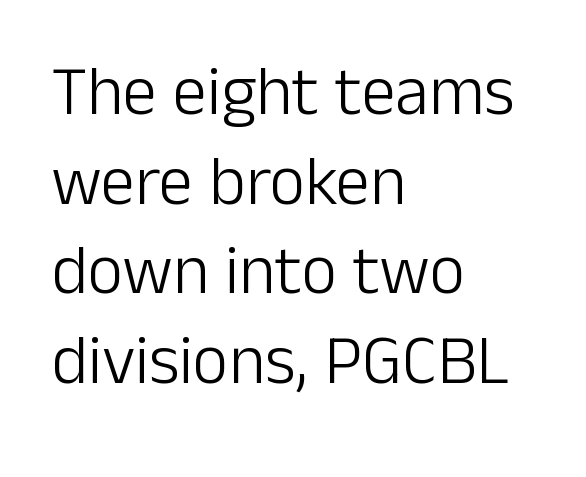
All the whitespace from short lines collects on the right. A typesetter would mark this as roman, not italic. The characters are drawn with everyday or finer stroke widths. Regarding serifs, this sample does without them. What stands out about the letter spacing? Nothing — it is the standard amount. The letters advance in unequal steps, a hallmark of proportional type.
